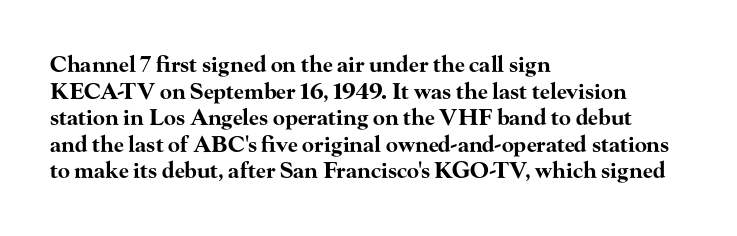
{"italic": "no", "bold": "yes", "underline": "no", "align": "left", "line_spacing_ratio": 1.21, "letter_spacing": "normal", "letter_spacing_em": 0.0, "glyph_px": 22}
